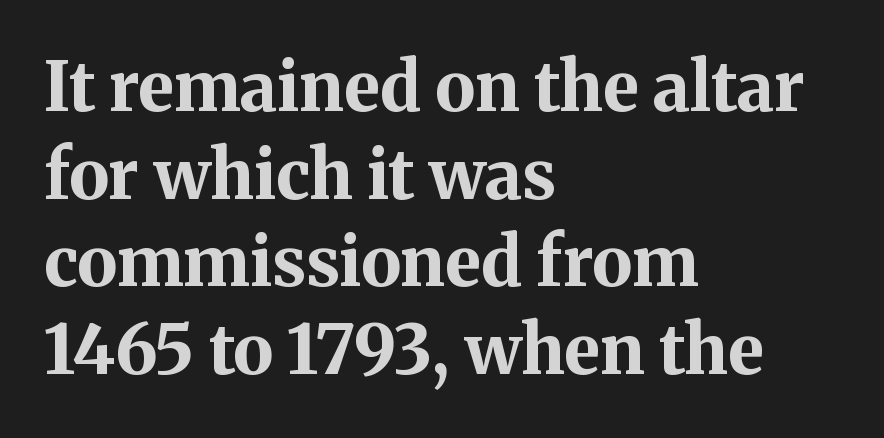
Proportional: the letters do not fall into vertical columns. Whoever set this chose a conventional vertical rhythm. A bare baseline throughout the passage. This sample uses an upright cut, with every glyph sitting square on the baseline. A typesetter would call this zero additional tracking. Caption: bold face, heavy strokes.
